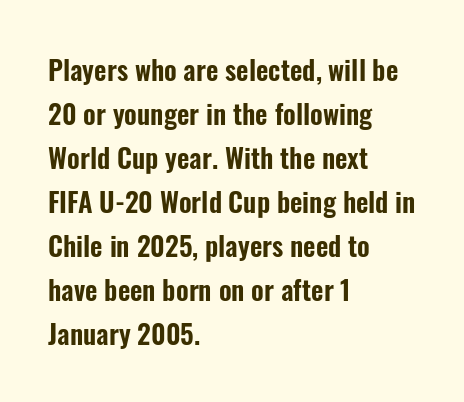
The image shows 27 px text type, upright; set left-aligned, normal line spacing (1.63x), normal letter spacing, not underlined.
